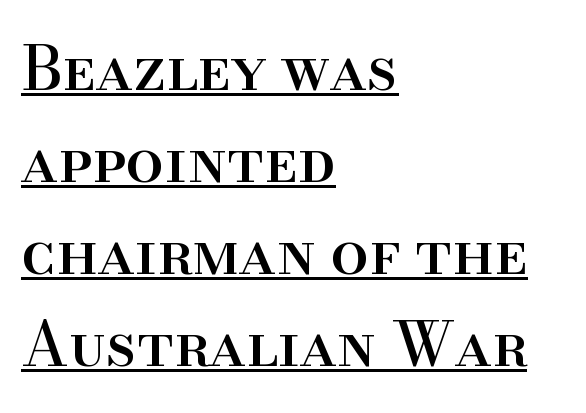
Q: Is the text italic (slanted)? A: No, it is upright.
Q: Is the typeface a serif or a sans-serif typeface? A: Serif.
Q: Is the text underlined? A: Yes.
Q: How is the paragraph aligned? A: Left-aligned.
Q: Is the spacing between letters normal or unusually wide? A: Normal.
Q: Is the spacing between lines tight, normal or loose? A: Normal.
Q: Width (condensed, normal, or wide)? A: Normal.
Q: Stroke contrast? A: High.
Q: x-height? A: Small.
Q: Monospaced? A: No.
